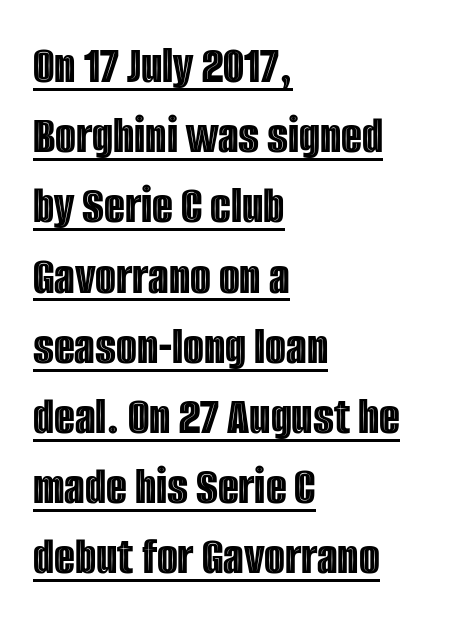
Q: Is the text italic (slanted)? A: No, it is upright.
Q: Is the text underlined? A: Yes.
Q: How is the paragraph aligned? A: Left-aligned.
Q: Is the spacing between letters normal or unusually wide? A: Normal.
Q: Is the spacing between lines tight, normal or loose? A: Normal.
Q: Width (condensed, normal, or wide)? A: Condensed.
Q: x-height? A: Large.
Q: Monospaced? A: No.
